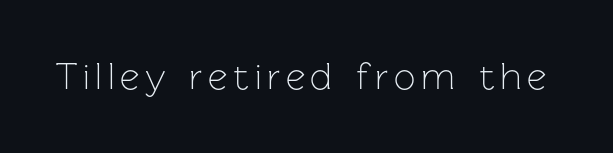
Q: Is the text bold? A: No.
Q: Is the text italic (slanted)? A: No, it is upright.
Q: Is the typeface a serif or a sans-serif typeface? A: Sans-serif.
Q: Is the text underlined? A: No.
Q: Width (condensed, normal, or wide)? A: Normal.
Q: Stroke contrast? A: Low.
Q: x-height? A: Medium.
Q: Monospaced? A: No.
